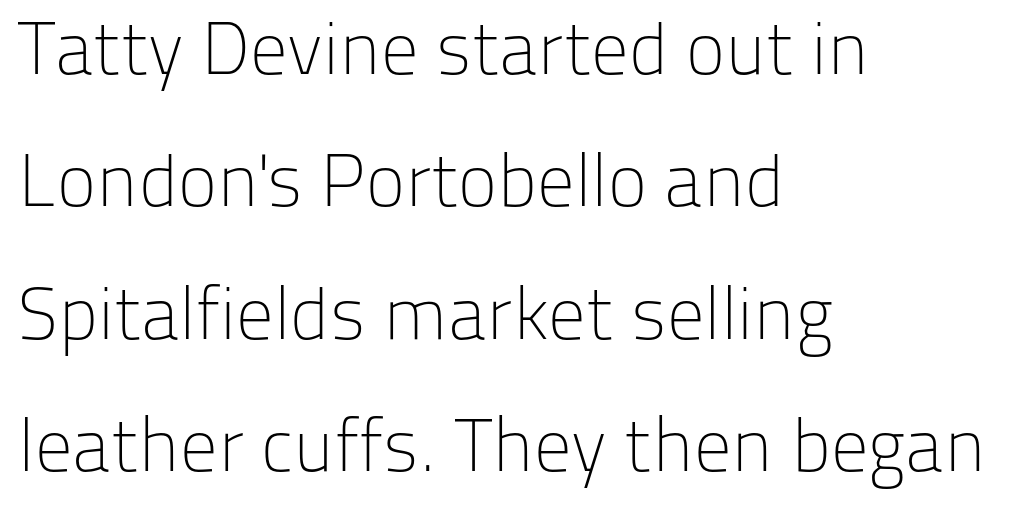
{"serif": "no", "italic": "no", "bold": "no", "weight": "light", "width": "normal", "stroke_contrast": "low", "x_height": "medium", "monospaced": "no", "underline": "no", "align": "left", "line_spacing_ratio": 1.79, "letter_spacing": "normal", "letter_spacing_em": 0.0, "glyph_px": 74}
